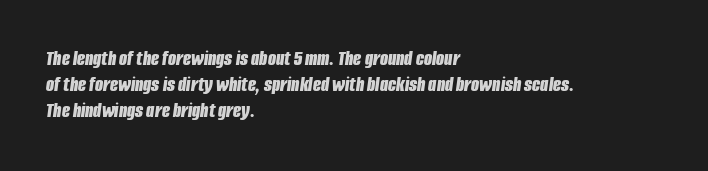
Q: Is the text bold? A: Yes.
Q: Is the text italic (slanted)? A: Yes, it leans right by about 8 degrees.
Q: Is the text underlined? A: No.
Q: How is the paragraph aligned? A: Left-aligned.
Q: Is the spacing between letters normal or unusually wide? A: Normal.
Q: Is the spacing between lines tight, normal or loose? A: Normal.
